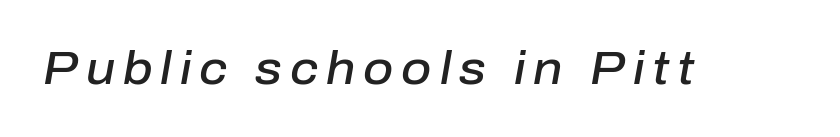
Q: Is the text bold? A: Semi-bold.
Q: Is the text italic (slanted)? A: Yes, it leans right by about 10 degrees.
Q: Is the text underlined? A: No.
Q: Width (condensed, normal, or wide)? A: Normal.
Q: Stroke contrast? A: Low.
Q: x-height? A: Medium.
Q: Monospaced? A: No.
